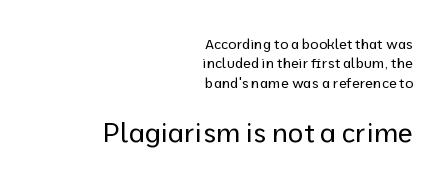
Q: Is the text bold? A: No.
Q: Is the text italic (slanted)? A: No, it is upright.
Q: Is the text underlined? A: No.
Q: How is the paragraph aligned? A: Right-aligned.
Q: Is the spacing between letters normal or unusually wide? A: Normal.
Q: Is the spacing between lines tight, normal or loose? A: Normal.
Q: Which block of text is set in a larger size, the first (top) or the second (bottom)? A: The second (bottom) one.
